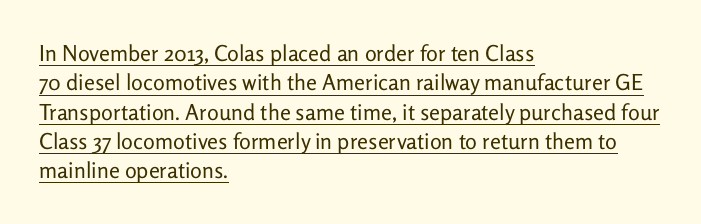
The image shows 22 px text type, upright; set left-aligned, normal line spacing (1.33x), normal letter spacing, underlined.
